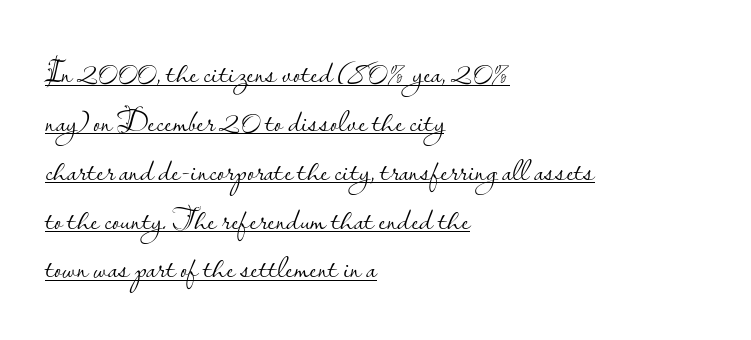
{"serif": "no", "bold": "no", "weight": "light", "width": "normal", "stroke_contrast": "low", "x_height": "small", "monospaced": "no", "underline": "yes", "align": "left", "line_spacing": "normal", "line_spacing_ratio": 1.48, "letter_spacing": "normal", "letter_spacing_em": 0.0, "glyph_px": 33}
